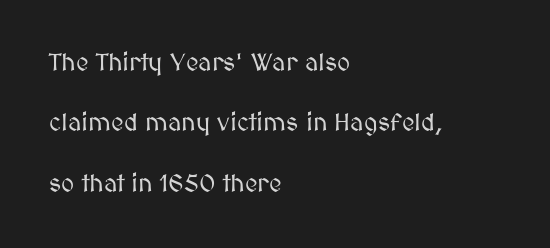
Q: Is the text italic (slanted)? A: No, it is upright.
Q: Is the text underlined? A: No.
Q: How is the paragraph aligned? A: Left-aligned.
Q: Is the spacing between letters normal or unusually wide? A: Normal.
Q: Is the spacing between lines tight, normal or loose? A: Loose.
